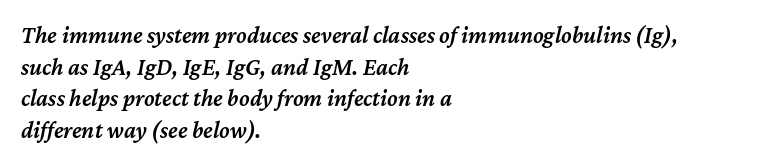
The font is running at a semibold setting, under full bold. The area under the type is left untouched. The tracking reads as untouched default to a designer's eye. If you drew a line through each stem, it would be angled. Vertical spacing — default. The lines in this sample share a left origin and differ only in where they stop.
